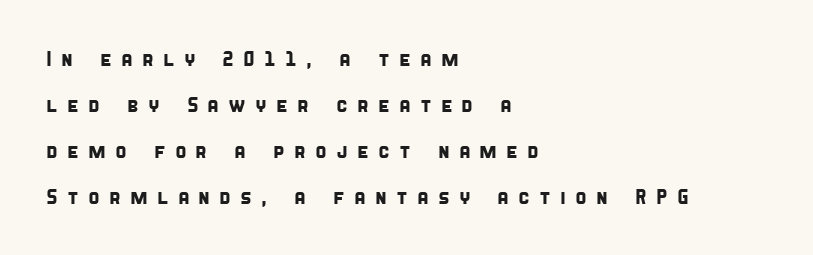
{"underline": "no", "align": "left", "line_spacing": "loose", "line_spacing_ratio": 2.19, "letter_spacing": "wide", "letter_spacing_em": 0.43, "glyph_px": 21}
